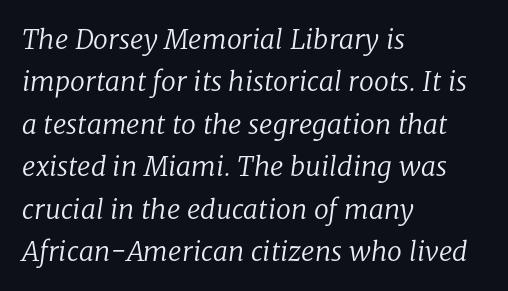
The image shows 27 px text type, italic (leaning right); set left-aligned, normal line spacing (1.57x), normal letter spacing, not underlined.
